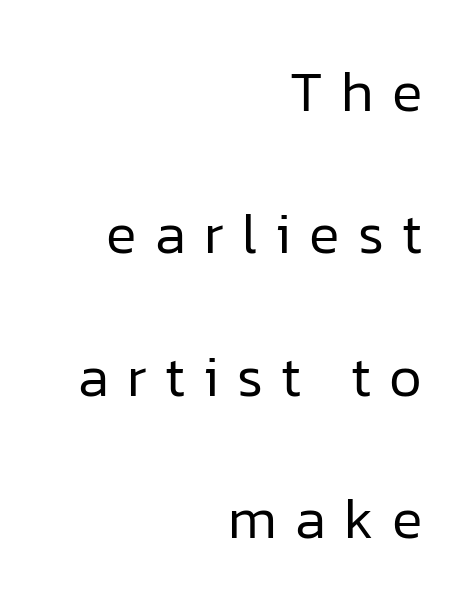
{"serif": "no", "italic": "no", "bold": "no", "weight": "regular", "width": "normal", "stroke_contrast": "low", "x_height": "medium", "monospaced": "no", "underline": "no", "align": "right", "line_spacing": "loose", "line_spacing_ratio": 2.5, "letter_spacing": "wide", "letter_spacing_em": 0.32, "glyph_px": 57}
